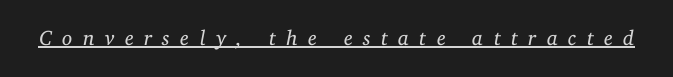
Q: Is the text bold? A: No.
Q: Is the text italic (slanted)? A: Yes, it leans right by about 11 degrees.
Q: Is the text underlined? A: Yes.
Q: Is the spacing between letters normal or unusually wide? A: Unusually wide.
